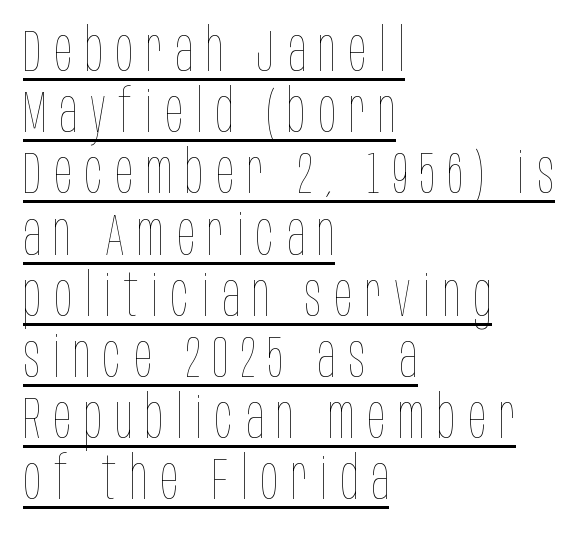
The image shows 60 px thin, condensed type, upright; set left-aligned, tight line spacing (1.02x), unusually wide letter spacing (+0.21 em), underlined; low stroke contrast and a large x-height.
